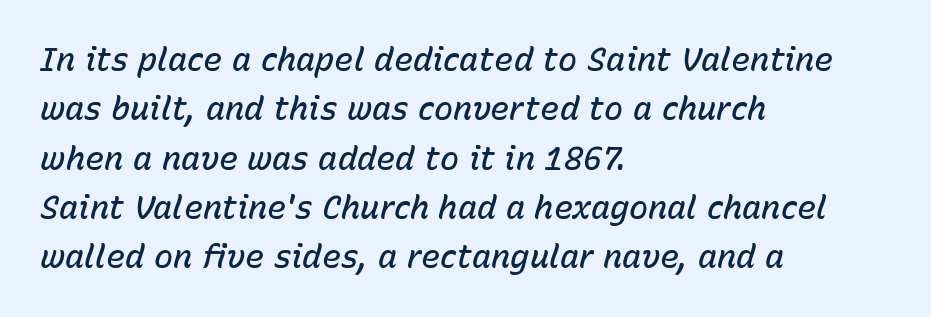
The image shows 32 px semibold type, italic (leaning right); set left-aligned, normal line spacing (1.54x), normal letter spacing, not underlined; low stroke contrast and a medium x-height.
